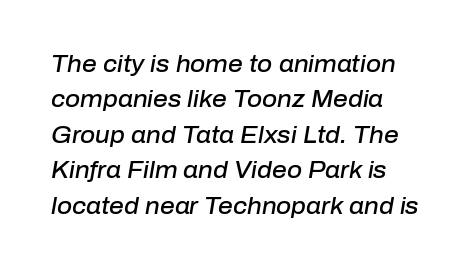
A typesetter would call this leading conventional body-copy spacing. The specimen reads as italic at a glance. Compared with an ordinary text face, these strokes are moderately heavier — a semibold. The paragraph shown leans on its left margin.
